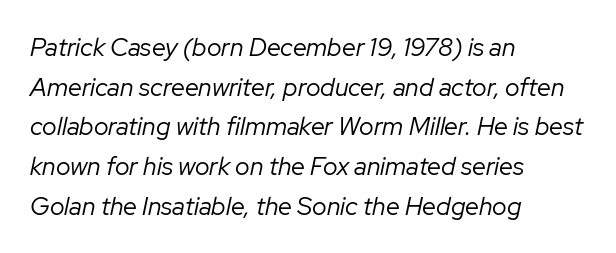
{"italic": "yes", "lean": "right", "slant_degrees": 12, "bold": "no", "underline": "no", "align": "left", "line_spacing": "normal", "line_spacing_ratio": 1.59, "letter_spacing": "normal", "letter_spacing_em": 0.0, "glyph_px": 25}
